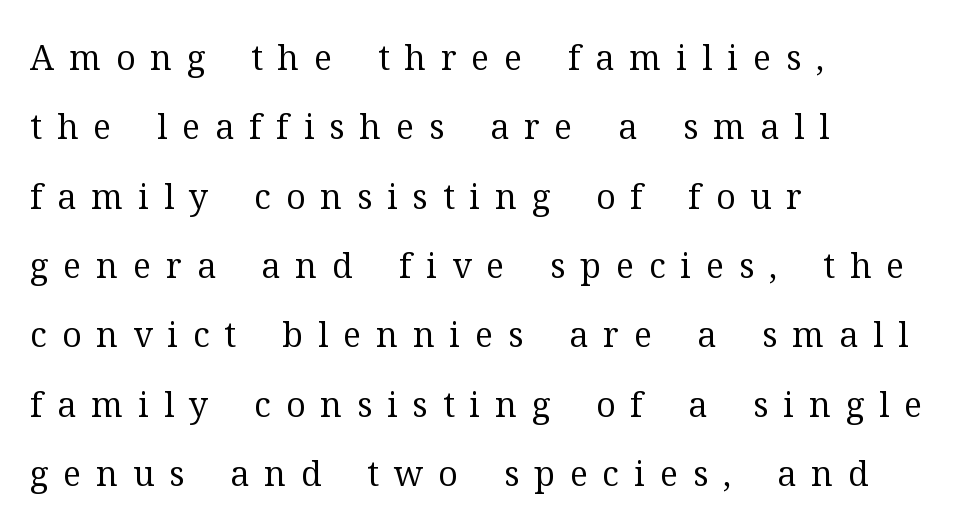
The image shows 34 px regular-weight serif type, upright; set left-aligned, loose line spacing (2.04x), unusually wide letter spacing (+0.44 em), not underlined; medium stroke contrast and a medium x-height.
